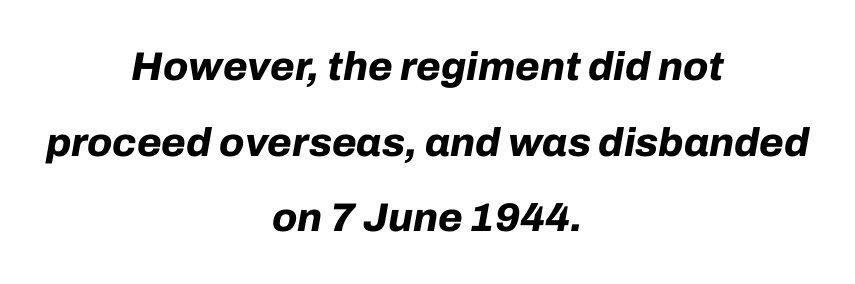
The image shows 40 px bold type, italic (leaning right); set centered, line spacing 1.89x, normal letter spacing, not underlined; low stroke contrast and a medium x-height.
